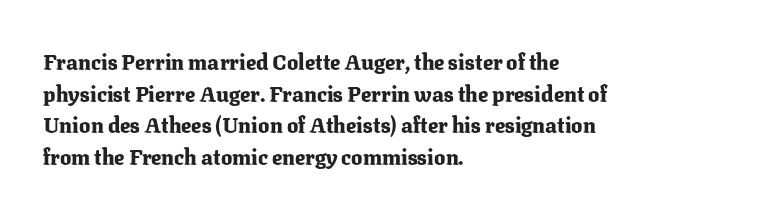
Q: Is the text bold? A: Yes.
Q: Is the text italic (slanted)? A: No, it is upright.
Q: Is the text underlined? A: No.
Q: How is the paragraph aligned? A: Left-aligned.
Q: Is the spacing between letters normal or unusually wide? A: Normal.
Q: Is the spacing between lines tight, normal or loose? A: Normal.
